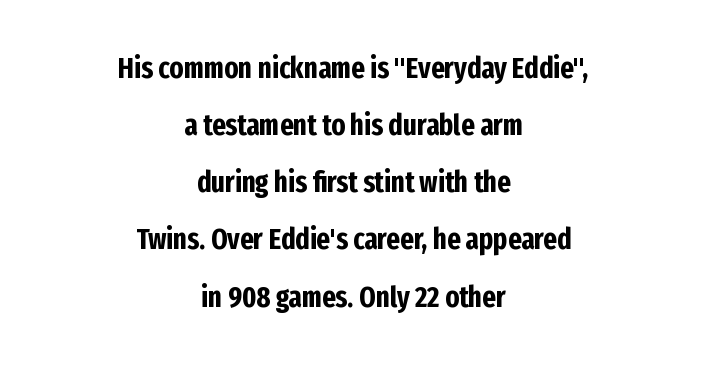
{"serif": "no", "italic": "no", "bold": "yes", "weight": "bold", "width": "condensed", "stroke_contrast": "low", "x_height": "medium", "monospaced": "no", "underline": "no", "align": "center", "line_spacing": "loose", "line_spacing_ratio": 1.97, "letter_spacing": "normal", "letter_spacing_em": 0.0, "glyph_px": 29}
